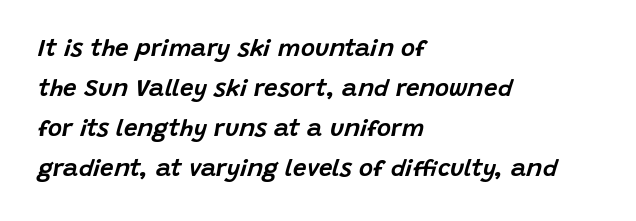
The image shows 24 px text type, italic (leaning right); set left-aligned, normal line spacing (1.66x), normal letter spacing, not underlined.
